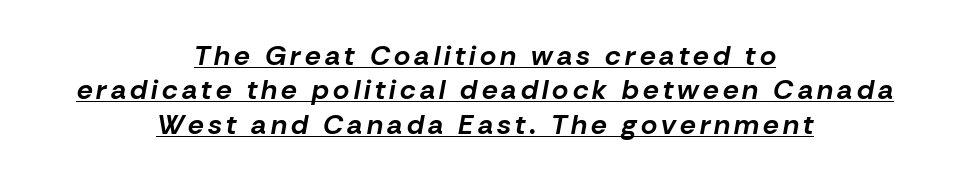
Q: Is the text bold? A: Yes.
Q: Is the text italic (slanted)? A: Yes, it leans right by about 10 degrees.
Q: Is the text underlined? A: Yes.
Q: How is the paragraph aligned? A: Centered.
Q: Width (condensed, normal, or wide)? A: Normal.
Q: Stroke contrast? A: Low.
Q: x-height? A: Medium.
Q: Monospaced? A: No.
